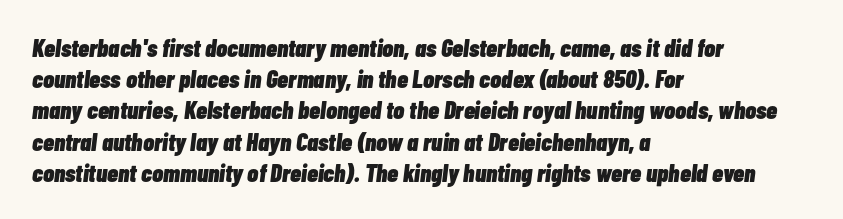
The area under the type is left untouched. Glyph-to-glyph distance matches everyday printed text. Is the block centered? No — it sits flush against the left margin. Weight: bold. If you drew a line through each stem, it would be angled. How would I describe the line gaps? Plain and ordinary.
